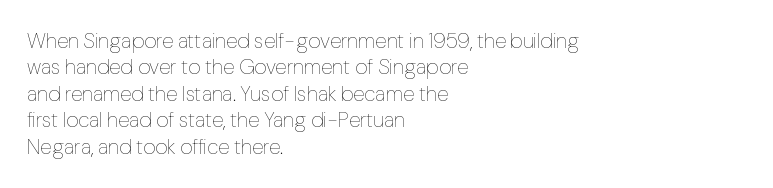
Q: Is the text bold? A: No.
Q: Is the text italic (slanted)? A: No, it is upright.
Q: Is the text underlined? A: No.
Q: How is the paragraph aligned? A: Left-aligned.
Q: Is the spacing between letters normal or unusually wide? A: Normal.
Q: Is the spacing between lines tight, normal or loose? A: Normal.
